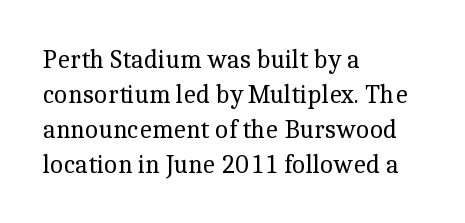
How are the letters spaced? Ordinarily, with no added tracking. Has an underline been added? It has not. Honestly, the row spacing looks completely unremarkable. The font is comparable to plain body text, perhaps lighter. Visually the block forms a straight wall on the left and a jagged coastline on the right.
